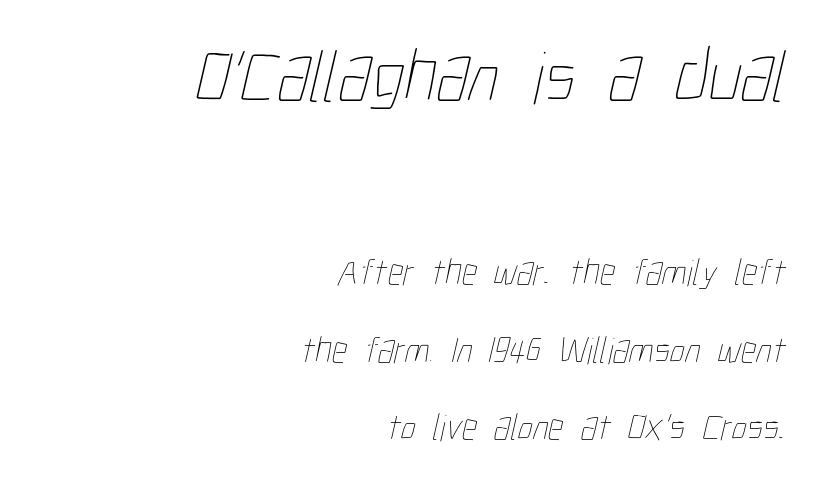
Is the letter spacing exaggerated? No — it looks like the ordinary default. The words here are not underlined. This sample has the flowing, uneven cadence of proportional lettering. How would I describe the line gaps? Wide and relaxed. Heaviness? Minimal to ordinary, like unemphasized prose. A student would notice the top passage is typeset larger than what follows.
